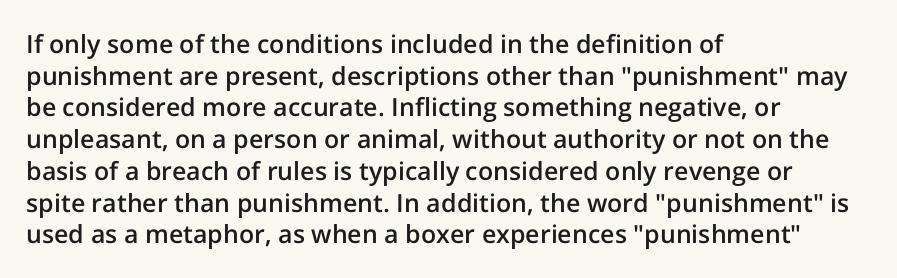
Q: Is the text bold? A: Semi-bold.
Q: Is the text italic (slanted)? A: No, it is upright.
Q: Is the text underlined? A: No.
Q: How is the paragraph aligned? A: Left-aligned.
Q: Is the spacing between letters normal or unusually wide? A: Normal.
Q: Is the spacing between lines tight, normal or loose? A: Normal.
